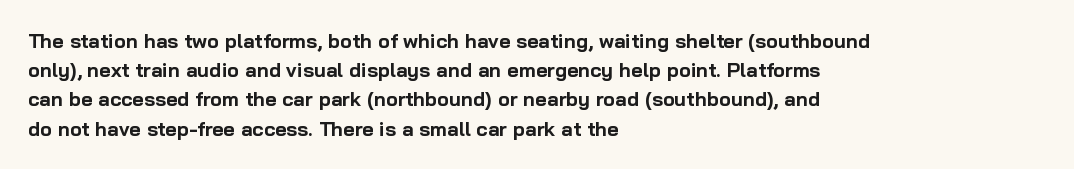
The glyphs are unaccompanied by any horizontal stroke below them. Line spacing here is normal. It's the straight-up-and-down kind of type. A dark, heavy texture on the line: the type is bold. The text block is weighted toward the left margin, trailing off unevenly rightward. Characters follow at the spacing the type designer built in.
